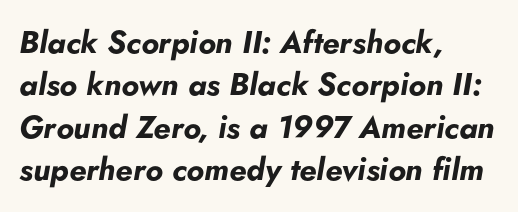
{"italic": "yes", "lean": "right", "slant_degrees": 5, "bold": "yes", "weight": "bold", "width": "normal", "stroke_contrast": "low", "x_height": "small", "monospaced": "no", "underline": "no", "align": "left", "line_spacing": "normal", "line_spacing_ratio": 1.37, "letter_spacing": "normal", "letter_spacing_em": 0.0, "glyph_px": 31}
